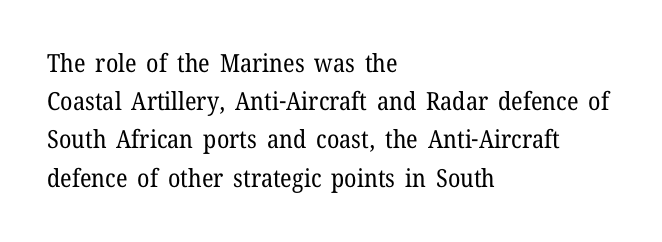
The glyphs are unaccompanied by any horizontal stroke below them. Posture: vertical. These lines keep a tight, regular rhythm from letter to letter. Interline gaps are of average width in this sample. The paragraph shown leans on its left margin.
